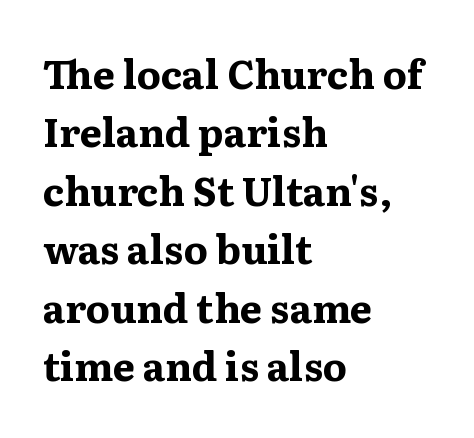
{"serif": "yes", "italic": "no", "bold": "yes", "weight": "bold", "width": "wide", "stroke_contrast": "medium", "x_height": "medium", "monospaced": "no", "underline": "no", "align": "left", "line_spacing": "normal", "line_spacing_ratio": 1.5, "letter_spacing": "normal", "letter_spacing_em": 0.0, "glyph_px": 39}
